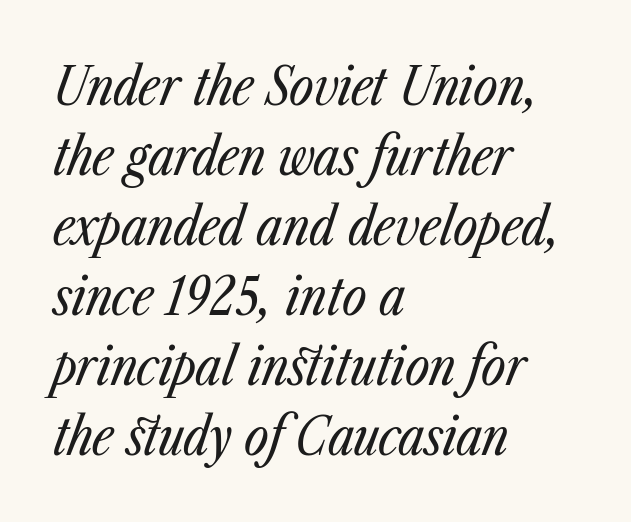
Does the copy run flush right? No — it runs flush left. Has an underline been added? It has not. The rows are spaced the way most documents space them. The rendering applies a slant to the glyphs. Characters follow at the spacing the type designer built in. The letters look calm and open, with moderate or lighter stems.
